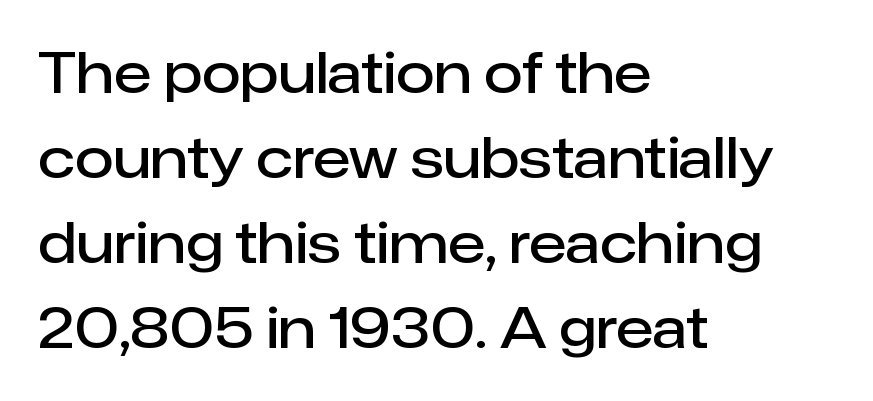
Here the designer chose a conventional face with non-uniform glyph widths. Here the glyphs are tracked normally, forming tight word shapes. Set as a demibold, roughly 600 on the weight scale. The specimen omits any rule beneath the text block's lines. Characters remain perfectly vertical along every line.
